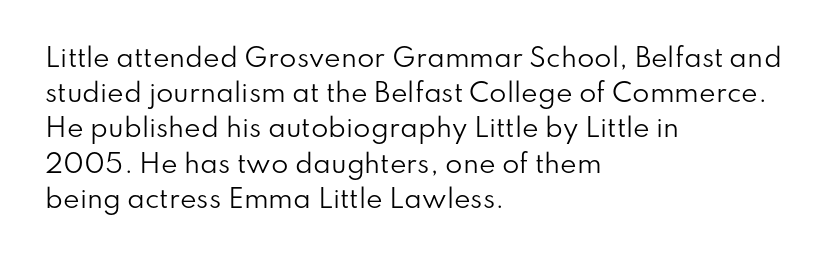
The image shows 25 px text type, upright; set left-aligned, normal line spacing (1.41x), normal letter spacing, not underlined.
